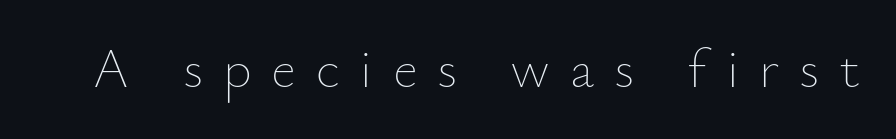
{"italic": "no", "bold": "no", "weight": "thin", "width": "normal", "stroke_contrast": "low", "x_height": "small", "monospaced": "no", "underline": "no", "letter_spacing": "wide", "letter_spacing_em": 0.36, "glyph_px": 55}
